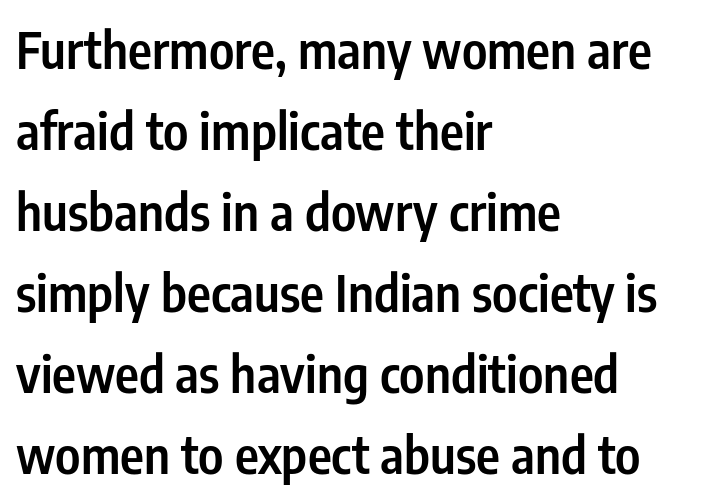
Q: Is the text bold? A: Semi-bold.
Q: Is the text italic (slanted)? A: No, it is upright.
Q: Is the typeface a serif or a sans-serif typeface? A: Sans-serif.
Q: Is the text underlined? A: No.
Q: How is the paragraph aligned? A: Left-aligned.
Q: Is the spacing between letters normal or unusually wide? A: Normal.
Q: Is the spacing between lines tight, normal or loose? A: Normal.
Q: Width (condensed, normal, or wide)? A: Condensed.
Q: Stroke contrast? A: Low.
Q: x-height? A: Medium.
Q: Monospaced? A: No.
